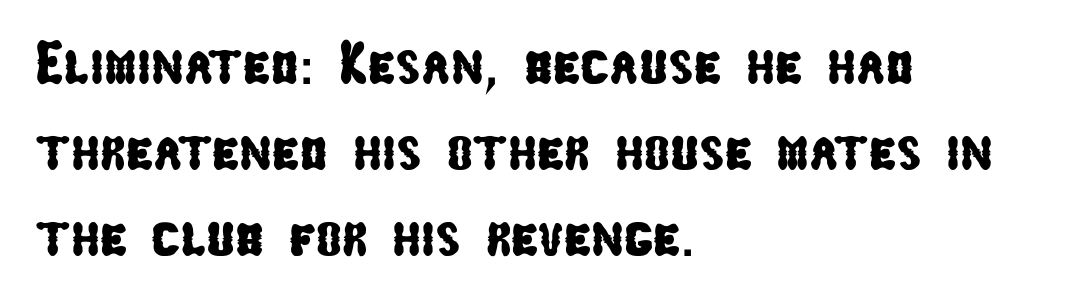
Q: Is the typeface a serif or a sans-serif typeface? A: Sans-serif.
Q: Is the text underlined? A: No.
Q: How is the paragraph aligned? A: Left-aligned.
Q: Is the spacing between letters normal or unusually wide? A: Normal.
Q: Is the spacing between lines tight, normal or loose? A: Normal.
Q: Width (condensed, normal, or wide)? A: Condensed.
Q: Stroke contrast? A: Low.
Q: x-height? A: Medium.
Q: Monospaced? A: No.
